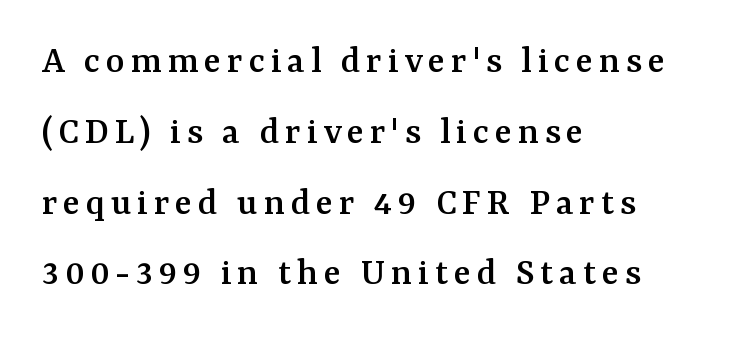
The rendering anchors every line to the left-hand side. This is the regular roman posture of the typeface. The rendering uses natural spacing where letterforms have individual widths. Does the type have serifs? Yes, each stem ends in a small foot.
